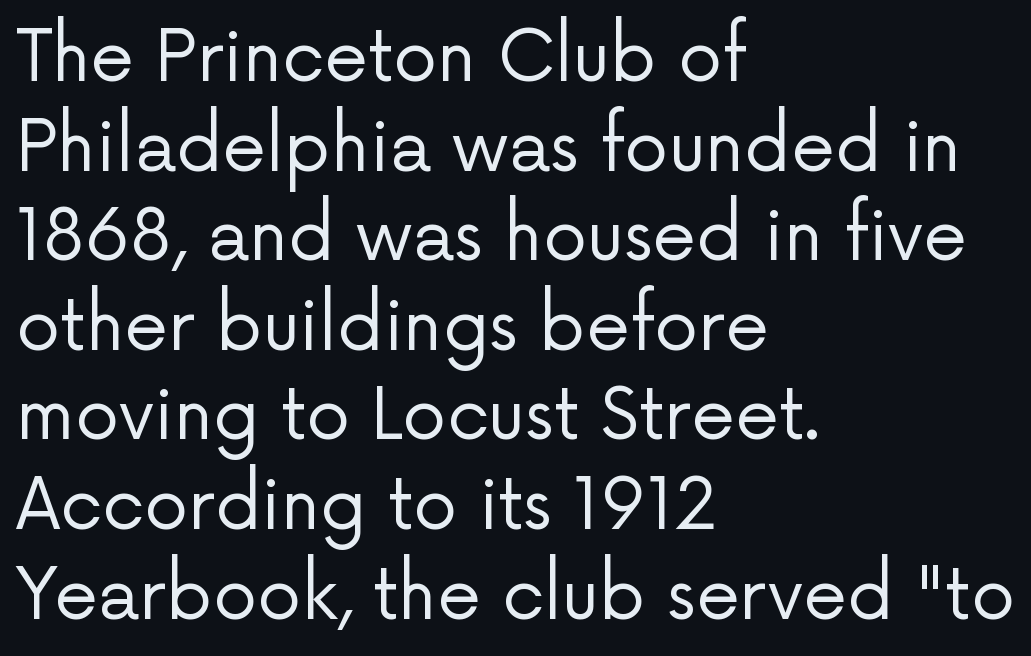
The image shows 70 px regular-weight sans-serif type, upright; set left-aligned, normal line spacing (1.28x), normal letter spacing, not underlined; low stroke contrast and a medium x-height.
